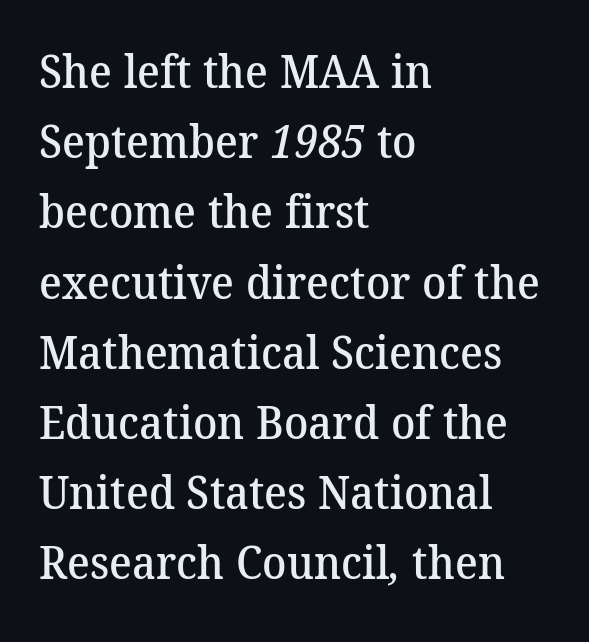
The image shows 45 px semibold serif type; set left-aligned, normal line spacing (1.56x), normal letter spacing, not underlined; medium stroke contrast and a medium x-height.
